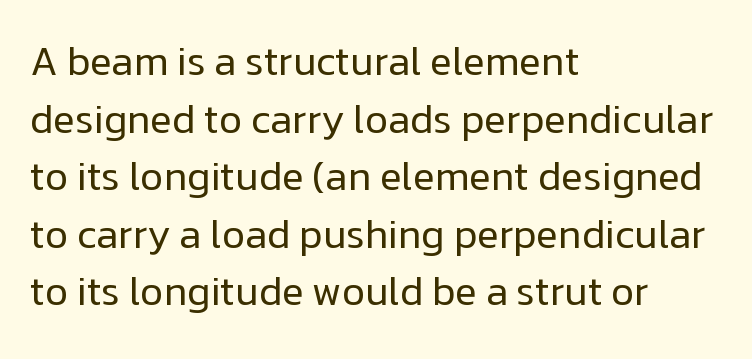
Q: Is the text bold? A: No.
Q: Is the text italic (slanted)? A: No, it is upright.
Q: Is the typeface a serif or a sans-serif typeface? A: Sans-serif.
Q: Is the text underlined? A: No.
Q: How is the paragraph aligned? A: Left-aligned.
Q: Is the spacing between letters normal or unusually wide? A: Normal.
Q: Is the spacing between lines tight, normal or loose? A: Normal.
Q: Width (condensed, normal, or wide)? A: Normal.
Q: Stroke contrast? A: Low.
Q: x-height? A: Medium.
Q: Monospaced? A: No.
